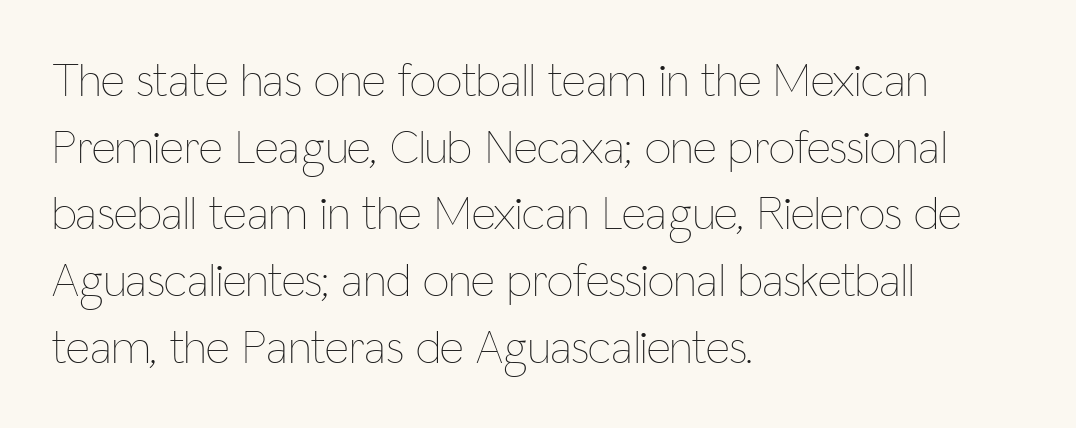
Q: Is the text bold? A: No.
Q: Is the text italic (slanted)? A: No, it is upright.
Q: Is the text underlined? A: No.
Q: How is the paragraph aligned? A: Left-aligned.
Q: Is the spacing between letters normal or unusually wide? A: Normal.
Q: Is the spacing between lines tight, normal or loose? A: Normal.
Q: Width (condensed, normal, or wide)? A: Condensed.
Q: Stroke contrast? A: Low.
Q: x-height? A: Medium.
Q: Monospaced? A: No.
